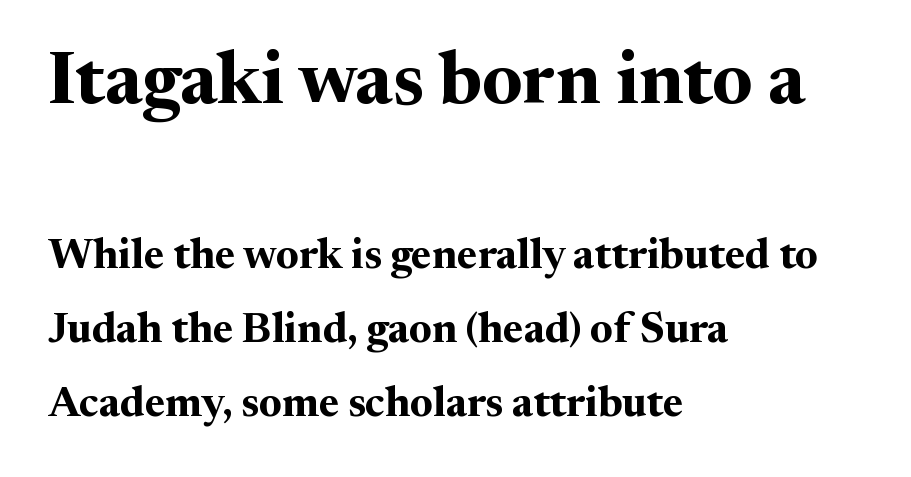
{"serif": "yes", "italic": "no", "bold": "yes", "weight": "bold", "width": "normal", "stroke_contrast": "medium", "x_height": "medium", "monospaced": "no", "underline": "no", "align": "left", "line_spacing_ratio": 1.76, "letter_spacing": "normal", "letter_spacing_em": 0.0, "larger_block": "first", "size_ratio": 1.76, "glyph_px": 74}
